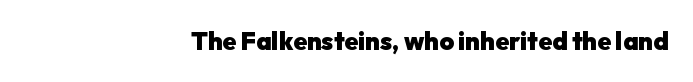
The image shows 25 px bold type, upright; set right-aligned, normal letter spacing, not underlined.
